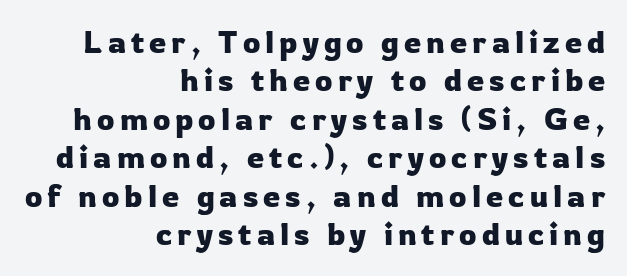
Q: Is the text italic (slanted)? A: No, it is upright.
Q: Is the typeface a serif or a sans-serif typeface? A: Sans-serif.
Q: Is the text underlined? A: No.
Q: How is the paragraph aligned? A: Right-aligned.
Q: Width (condensed, normal, or wide)? A: Normal.
Q: Stroke contrast? A: Low.
Q: x-height? A: Medium.
Q: Monospaced? A: No.
